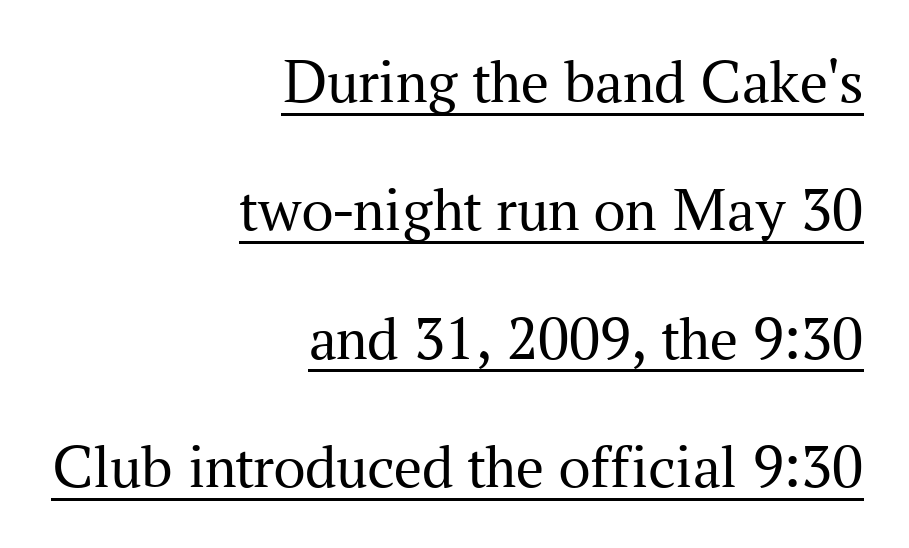
The image shows 62 px regular-weight serif type, upright; set right-aligned, loose line spacing (2.07x), normal letter spacing, underlined; medium stroke contrast and a medium x-height.
